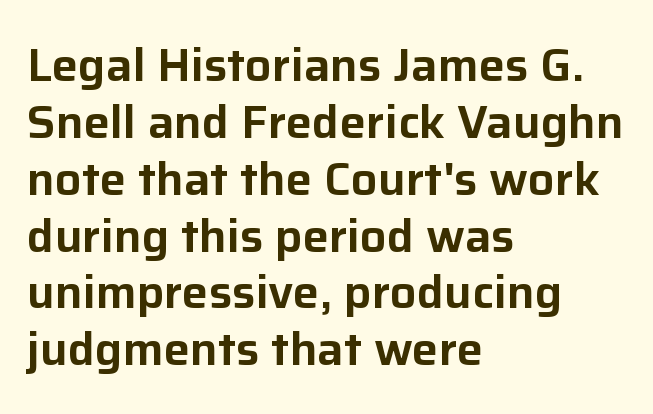
{"serif": "no", "italic": "no", "width": "normal", "stroke_contrast": "low", "x_height": "medium", "monospaced": "no", "underline": "no", "align": "left", "line_spacing_ratio": 1.21, "letter_spacing": "normal", "letter_spacing_em": 0.0, "glyph_px": 47}
